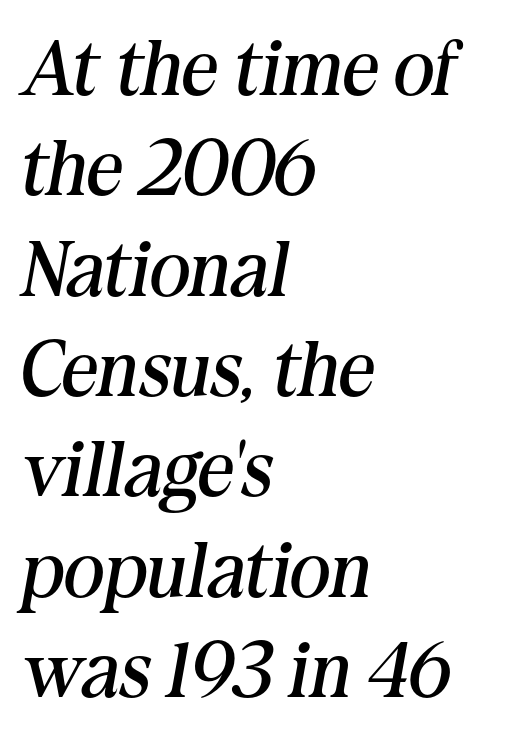
The image shows 79 px regular-weight serif type, italic (leaning right); set left-aligned, normal line spacing (1.27x), normal letter spacing, not underlined; medium stroke contrast and a medium x-height.
